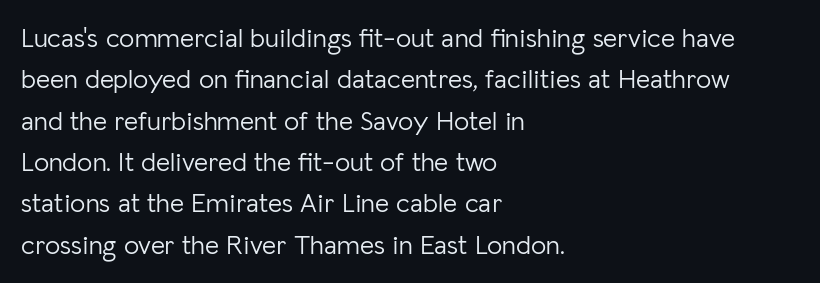
Q: Is the text bold? A: No.
Q: Is the text italic (slanted)? A: No, it is upright.
Q: Is the text underlined? A: No.
Q: How is the paragraph aligned? A: Left-aligned.
Q: Is the spacing between letters normal or unusually wide? A: Normal.
Q: Is the spacing between lines tight, normal or loose? A: Normal.
